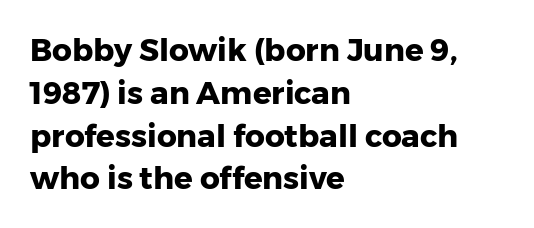
Designer's note — italics off, roman on. Here the designer chose a conventional face with non-uniform glyph widths. Stroke thickness is high; the sample reads as a true bold. Every row of glyphs begins at an identical x-position on the left. The specimen omits any rule beneath the text block's lines.
